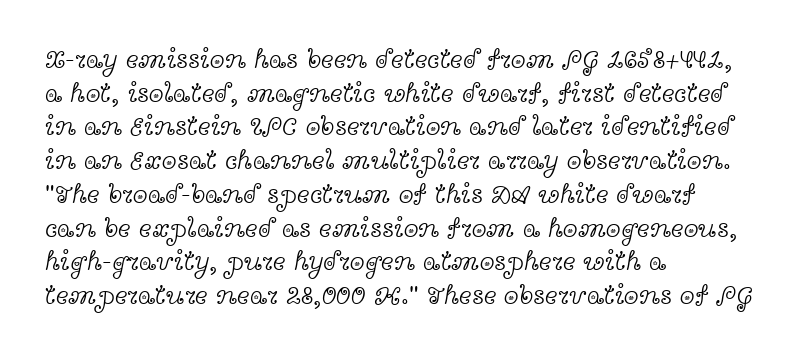
Whoever set this chose a conventional vertical rhythm. Each stroke keeps to a modest, everyday thickness or less. Any mark beneath the type? The region is blank. Horizontal alignment here is leftward, the default for most running prose.
